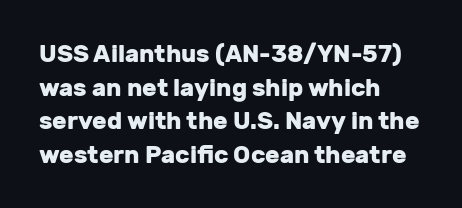
{"italic": "no", "bold": "yes", "underline": "no", "align": "left", "line_spacing": "normal", "line_spacing_ratio": 1.4, "letter_spacing": "normal", "letter_spacing_em": 0.0, "glyph_px": 24}
